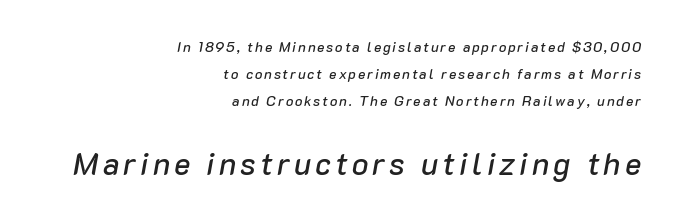
{"italic": "yes", "lean": "right", "slant_degrees": 10, "width": "normal", "stroke_contrast": "low", "x_height": "medium", "monospaced": "no", "underline": "no", "align": "right", "line_spacing": "loose", "line_spacing_ratio": 1.92, "larger_block": "second", "size_ratio": 2.21, "glyph_px": 31}
